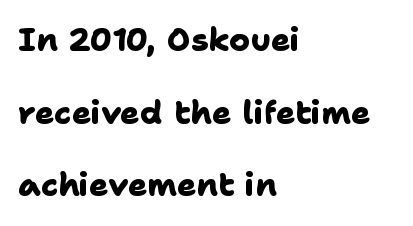
The image shows 32 px heavy sans-serif type; set left-aligned, loose line spacing (2.27x), normal letter spacing, not underlined; low stroke contrast and a medium x-height.
